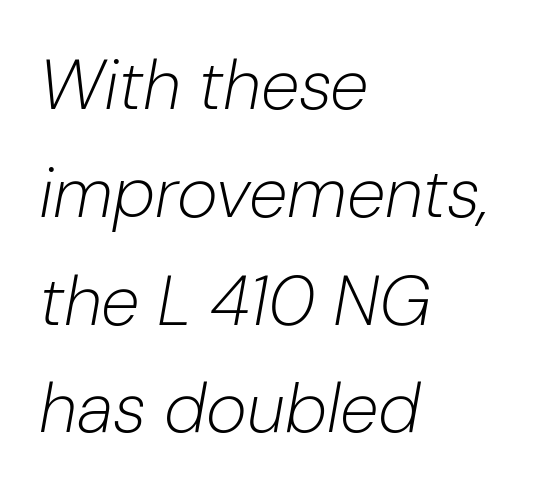
Q: Is the text bold? A: No.
Q: Is the text italic (slanted)? A: Yes, it leans right by about 10 degrees.
Q: Is the text underlined? A: No.
Q: How is the paragraph aligned? A: Left-aligned.
Q: Is the spacing between letters normal or unusually wide? A: Normal.
Q: Is the spacing between lines tight, normal or loose? A: Normal.
Q: Width (condensed, normal, or wide)? A: Normal.
Q: Stroke contrast? A: Low.
Q: x-height? A: Medium.
Q: Monospaced? A: No.
